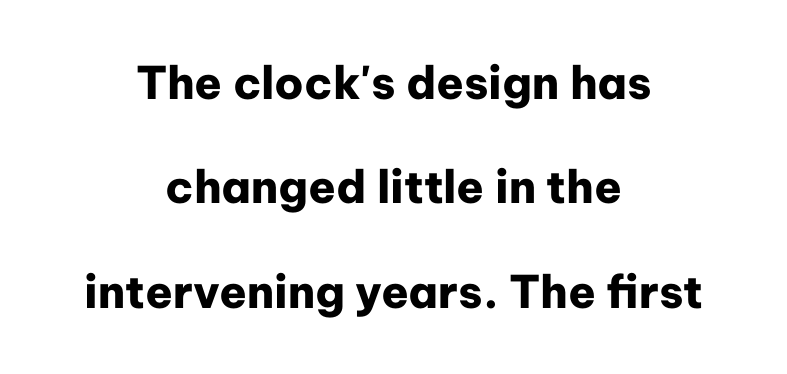
The image shows 45 px heavy sans-serif type, upright; set centered, loose line spacing (2.32x), normal letter spacing, not underlined; low stroke contrast and a medium x-height.
